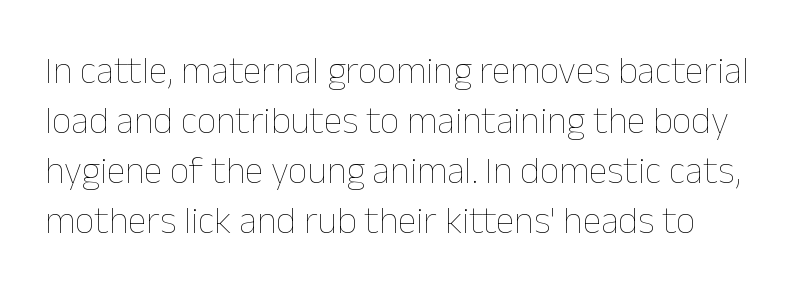
{"italic": "no", "bold": "no", "weight": "thin", "width": "normal", "stroke_contrast": "low", "x_height": "medium", "monospaced": "no", "underline": "no", "line_spacing": "normal", "line_spacing_ratio": 1.32, "letter_spacing": "normal", "letter_spacing_em": 0.0, "glyph_px": 38}
